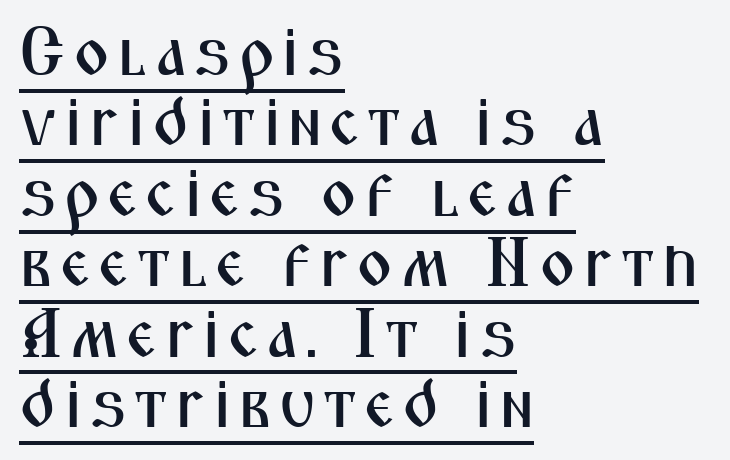
Do the letters lean? They stand straight. Caption: lettering with a line underneath. Horizontal alignment here is leftward, the default for most running prose. What kind of face is this? One without serifs — a sans. Varying glyph widths throughout — classic text-font behaviour.
